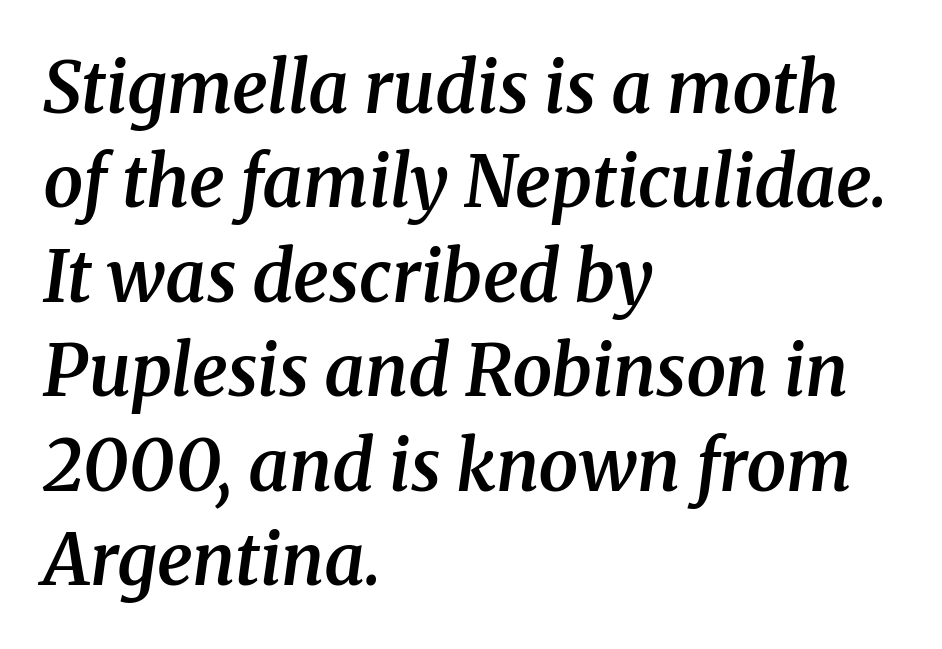
The image shows 71 px semibold serif type, italic (leaning right); set left-aligned, normal line spacing (1.33x), normal letter spacing, not underlined; medium stroke contrast and a medium x-height.
